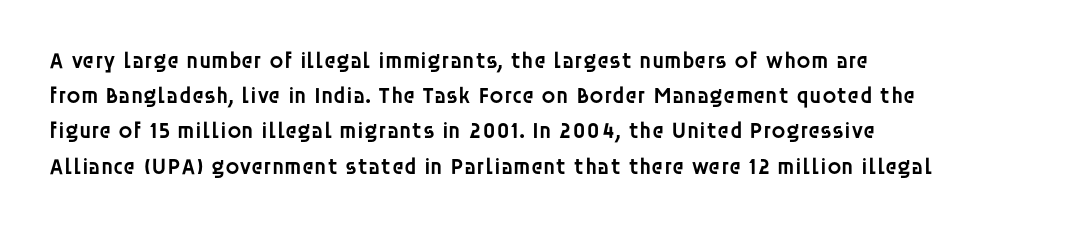
{"italic": "no", "bold": "semi", "underline": "no", "align": "left", "line_spacing": "normal", "line_spacing_ratio": 1.53, "letter_spacing": "normal", "letter_spacing_em": 0.0, "glyph_px": 23}
